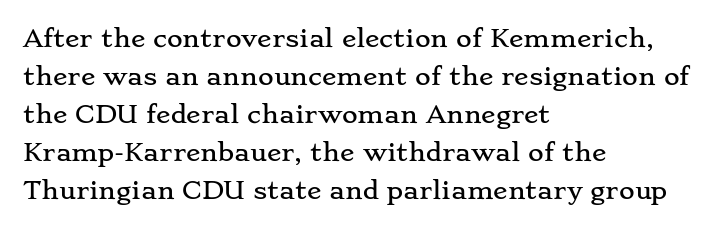
The image shows 24 px text type, upright; set left-aligned, normal line spacing (1.58x), normal letter spacing, not underlined.
